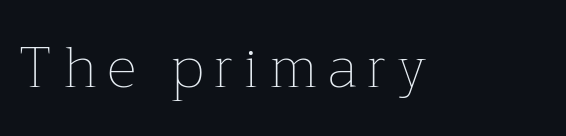
Characters remain perfectly vertical along every line. Is this a fixed-width face? No — the glyphs have proportional, varying widths. Letters have the restrained weight of plain body copy at most. Has an underline been added? It has not.
